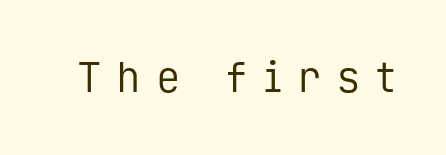
{"serif": "no", "italic": "no", "bold": "no", "weight": "regular", "width": "normal", "stroke_contrast": "low", "x_height": "medium", "monospaced": "yes", "underline": "no", "letter_spacing": "wide", "letter_spacing_em": 0.36, "glyph_px": 41}
